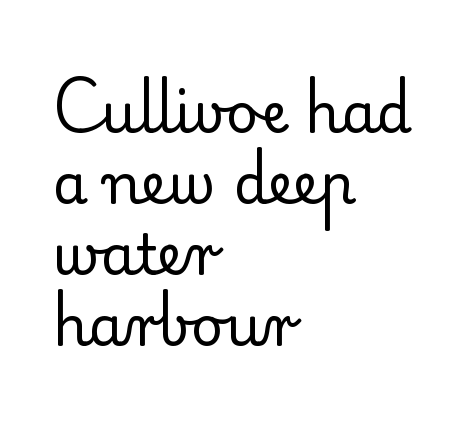
Is this a fixed-width face? No — the glyphs have proportional, varying widths. Small tapered or slab feet sit at the stroke ends, so this counts as serif. Is the letter spacing exaggerated? No — it looks like the ordinary default. Baseline-to-baseline distance is the conventional proportion of letter height.
